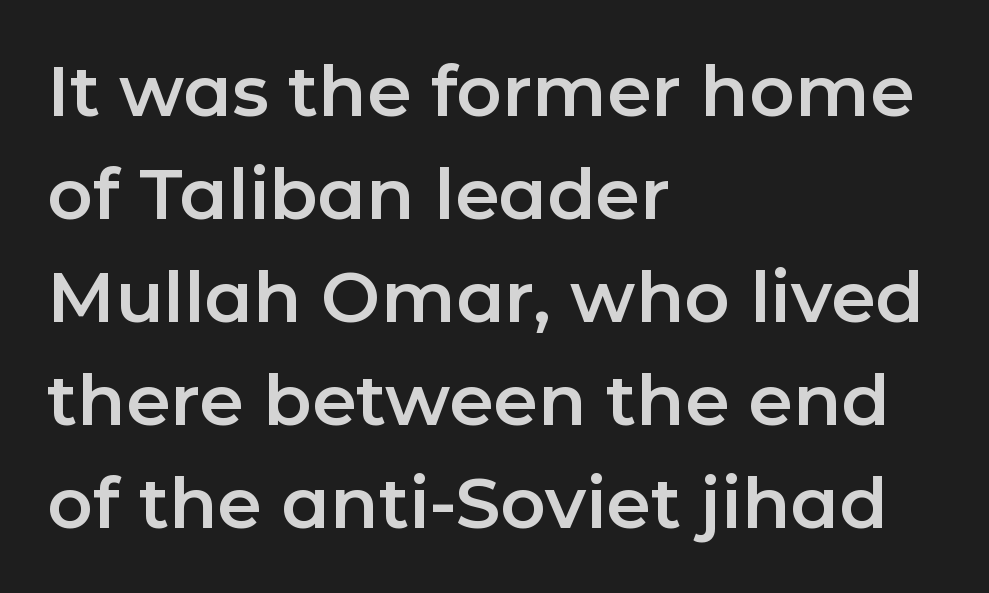
The image shows 71 px sans-serif type, upright; set left-aligned, normal line spacing (1.45x), normal letter spacing, not underlined; low stroke contrast and a medium x-height.
